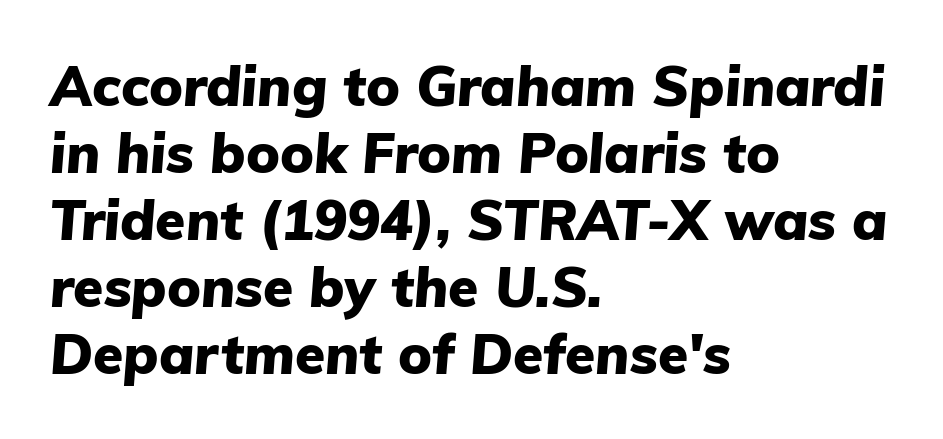
The glyphs look as if they've been sheared to an angle. Varying glyph widths throughout — classic text-font behaviour. Short note: letters normally spaced. The glyphs have the mass of a bold cut.
